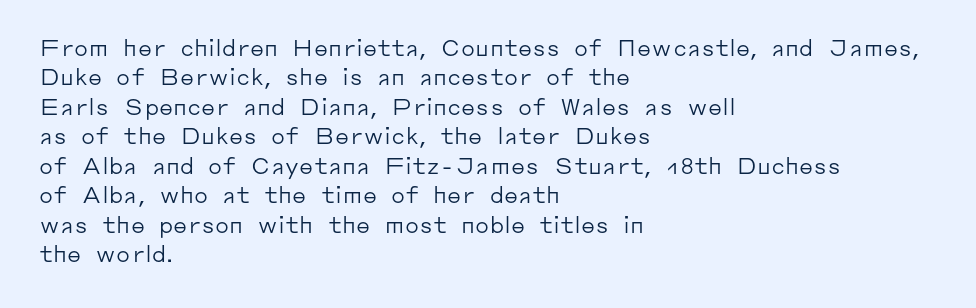
The image shows 22 px text type, upright; set left-aligned, normal line spacing (1.34x), normal letter spacing, not underlined.
